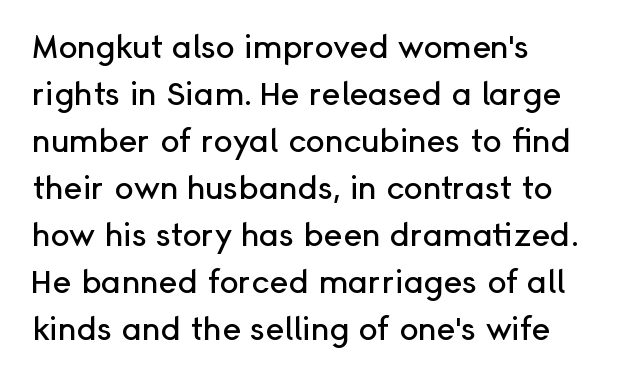
Q: Is the text italic (slanted)? A: No, it is upright.
Q: Is the typeface a serif or a sans-serif typeface? A: Sans-serif.
Q: Is the text underlined? A: No.
Q: How is the paragraph aligned? A: Left-aligned.
Q: Is the spacing between letters normal or unusually wide? A: Normal.
Q: Is the spacing between lines tight, normal or loose? A: Normal.
Q: Width (condensed, normal, or wide)? A: Normal.
Q: Stroke contrast? A: Low.
Q: x-height? A: Medium.
Q: Monospaced? A: No.
